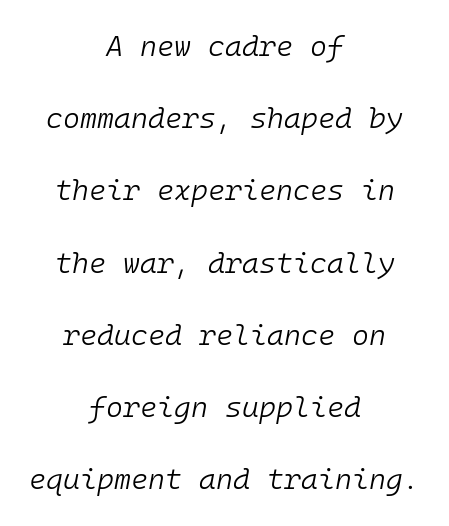
The image shows 29 px light type, italic (leaning right), monospaced; set centered, loose line spacing (2.49x), normal letter spacing, not underlined; low stroke contrast and a medium x-height.
